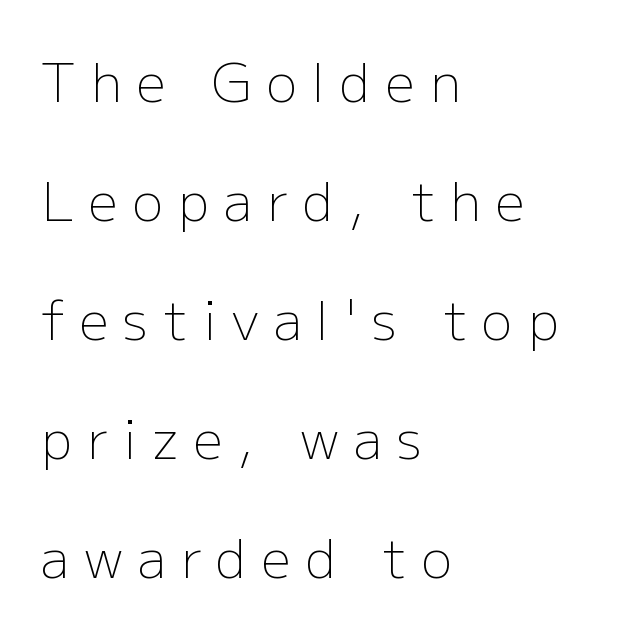
The image shows 52 px light sans-serif type, upright; set left-aligned, loose line spacing (2.29x), unusually wide letter spacing (+0.29 em), not underlined; low stroke contrast and a medium x-height.
